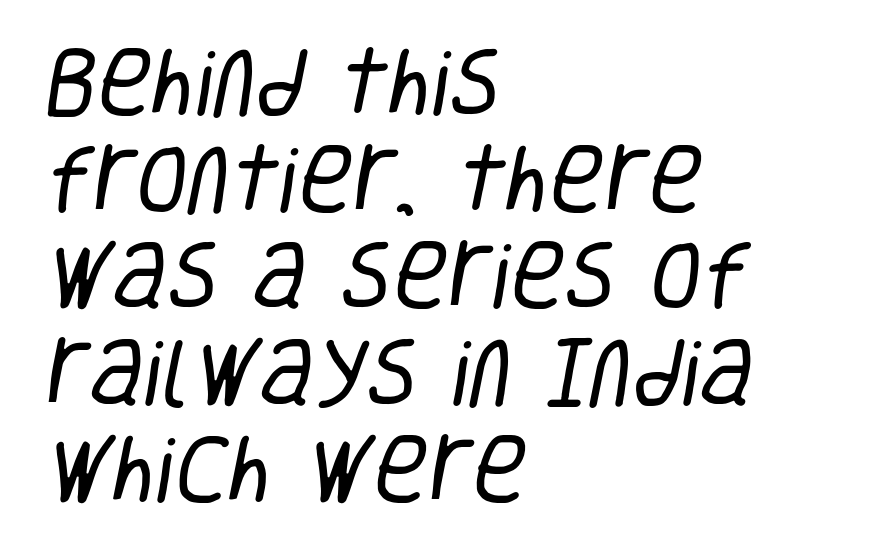
Q: Is the text bold? A: No.
Q: Is the typeface a serif or a sans-serif typeface? A: Sans-serif.
Q: Is the text underlined? A: No.
Q: How is the paragraph aligned? A: Left-aligned.
Q: Is the spacing between letters normal or unusually wide? A: Normal.
Q: Is the spacing between lines tight, normal or loose? A: Normal.
Q: Width (condensed, normal, or wide)? A: Condensed.
Q: Stroke contrast? A: Low.
Q: x-height? A: Large.
Q: Monospaced? A: No.
